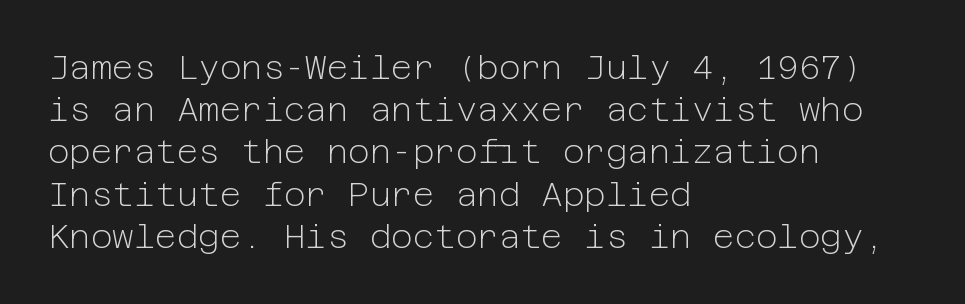
Stroke terminals: plain, sans-serif. The compositor pushed each line to the left boundary. Unbolded letterforms with no extra heft. When letters stand straight like this, we call the style roman or upright. The specimen omits any rule beneath the text block's lines.
